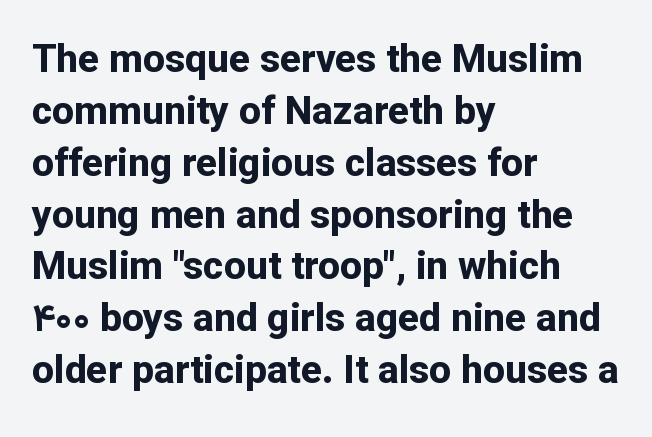
Q: Is the text bold? A: Yes.
Q: Is the text italic (slanted)? A: No, it is upright.
Q: Is the typeface a serif or a sans-serif typeface? A: Sans-serif.
Q: Is the text underlined? A: No.
Q: How is the paragraph aligned? A: Left-aligned.
Q: Is the spacing between letters normal or unusually wide? A: Normal.
Q: Is the spacing between lines tight, normal or loose? A: Normal.
Q: Width (condensed, normal, or wide)? A: Normal.
Q: Stroke contrast? A: Low.
Q: x-height? A: Medium.
Q: Monospaced? A: No.
